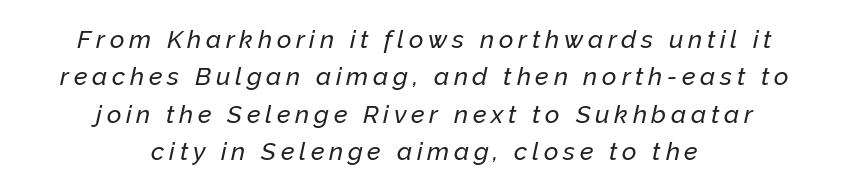
{"italic": "yes", "lean": "right", "slant_degrees": 12, "underline": "no", "align": "center", "line_spacing": "normal", "line_spacing_ratio": 1.5, "glyph_px": 25}
